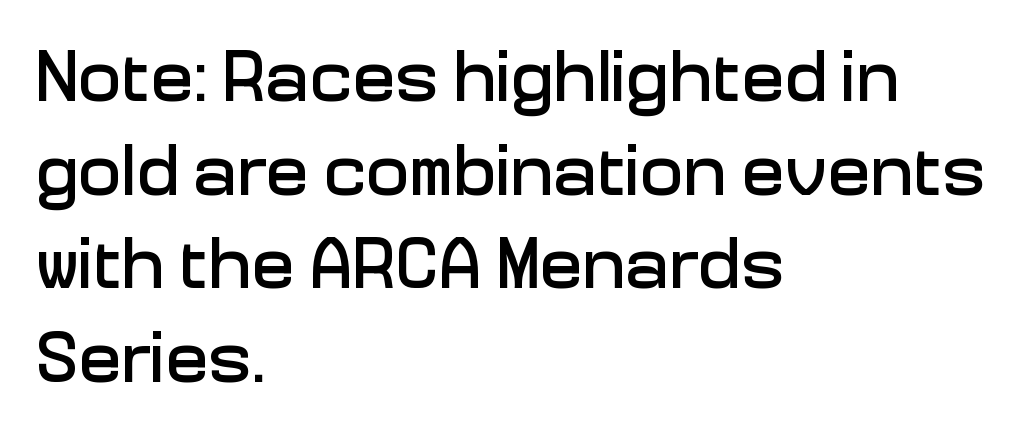
The image shows 72 px sans-serif type, upright; set left-aligned, normal line spacing (1.3x), normal letter spacing, not underlined; low stroke contrast and a medium x-height.
